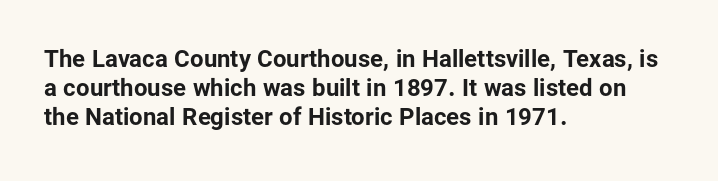
Q: Is the text bold? A: Yes.
Q: Is the text italic (slanted)? A: No, it is upright.
Q: Is the text underlined? A: No.
Q: How is the paragraph aligned? A: Left-aligned.
Q: Is the spacing between letters normal or unusually wide? A: Normal.
